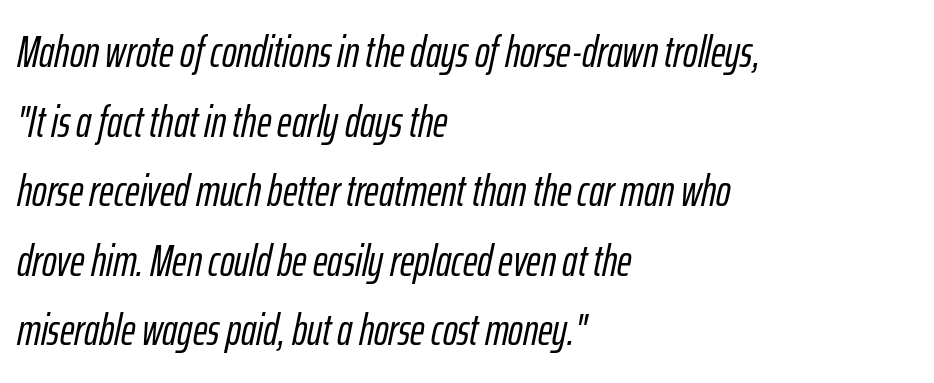
The image shows 44 px condensed type, italic (leaning right); set left-aligned, normal line spacing (1.58x), normal letter spacing, not underlined; low stroke contrast and a medium x-height.
